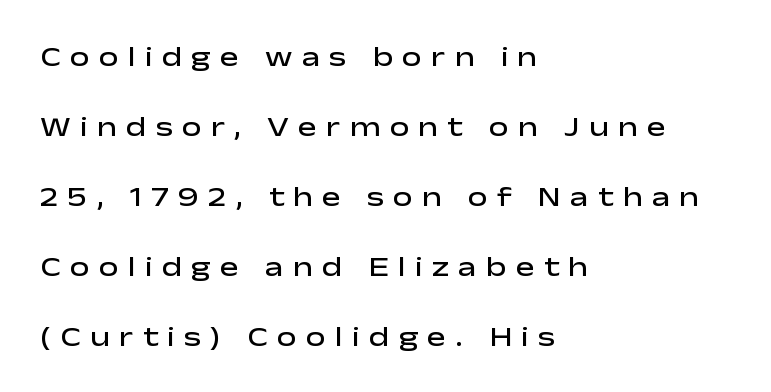
Grotesque or geometric, the face here clearly has no serifs. Letter spacing: wide. Alignment: flush left. Here the designer chose a conventional face with non-uniform glyph widths. As a designer I'd log this as weight 600, semibold.
